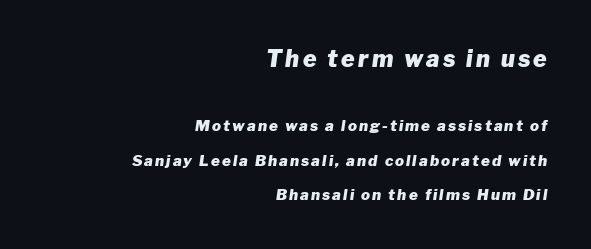
Italic? Definitely — the glyphs are oblique. The designer gave the opening block more size than the closing block. Clear beneath every line of the passage. Plenty of ink on the page — the face is bold.
